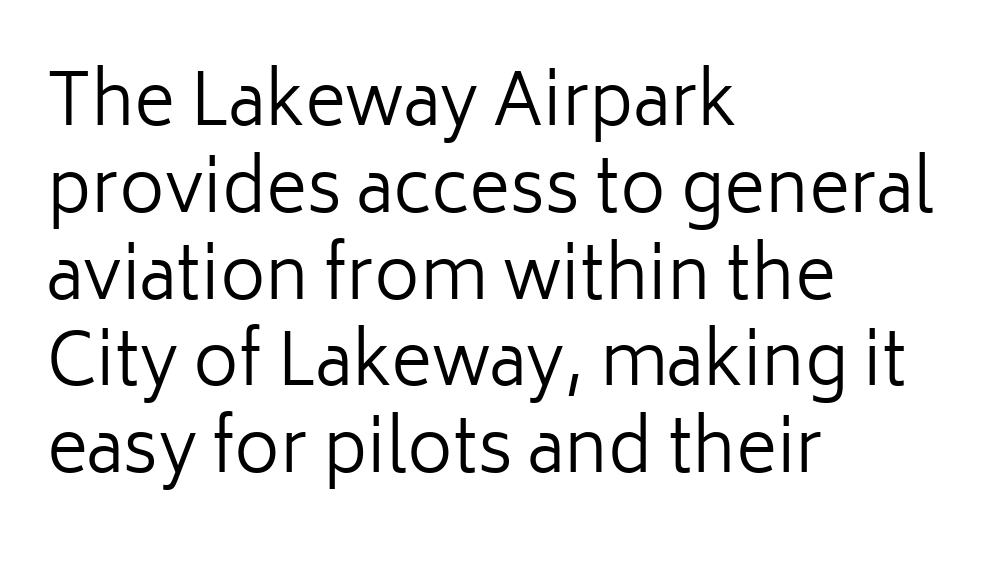
{"serif": "no", "italic": "no", "bold": "no", "weight": "regular", "width": "normal", "stroke_contrast": "low", "x_height": "medium", "monospaced": "no", "underline": "no", "align": "left", "line_spacing_ratio": 1.24, "letter_spacing": "normal", "letter_spacing_em": 0.0, "glyph_px": 70}
